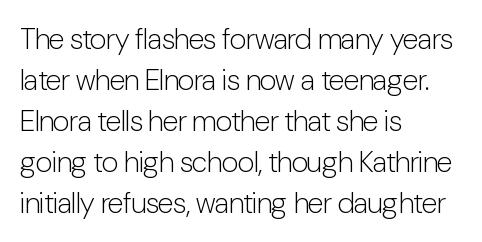
The image shows 29 px light, condensed sans-serif type, upright; set left-aligned, normal line spacing (1.41x), normal letter spacing, not underlined; low stroke contrast and a medium x-height.
